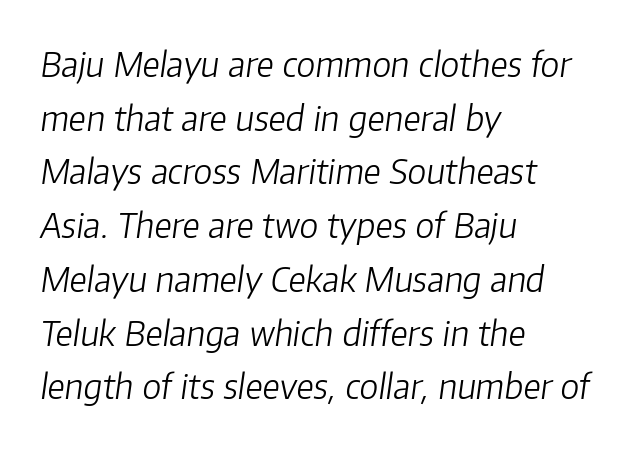
In terms of letterspacing, this is plain default setting. The rag falls on the right side of this text block. A normal amount of white space separates one row of letters from the next. The font is comparable to plain body text, perhaps lighter.
